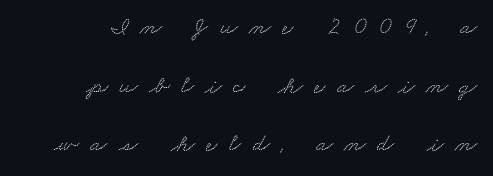
{"underline": "no", "align": "right", "line_spacing": "loose", "line_spacing_ratio": 2.35, "letter_spacing": "wide", "letter_spacing_em": 0.45, "glyph_px": 25}
